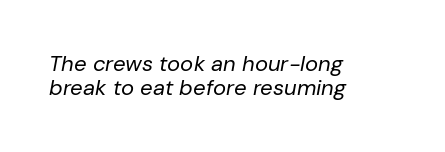
The image shows 22 px text type, italic (leaning right); set left-aligned, tight line spacing (1.11x), normal letter spacing, not underlined.
